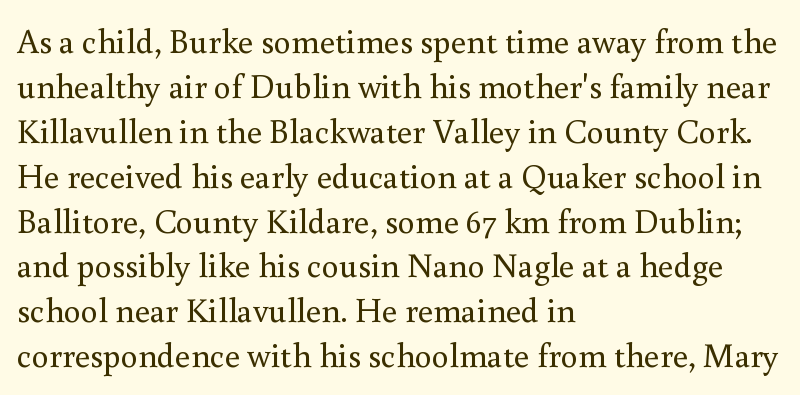
Does the copy run flush right? No — it runs flush left. A roman cut, with each character standing at attention. Rule under the text: the space is simply empty. The rendering uses natural spacing where letterforms have individual widths.
